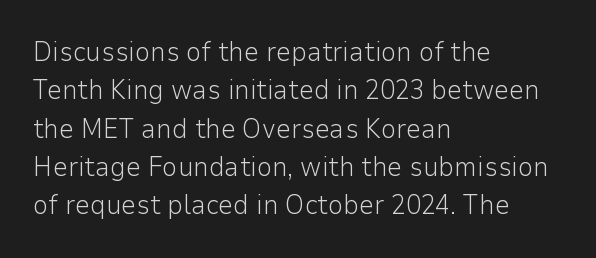
Q: Is the text bold? A: No.
Q: Is the text italic (slanted)? A: No, it is upright.
Q: Is the text underlined? A: No.
Q: How is the paragraph aligned? A: Left-aligned.
Q: Is the spacing between letters normal or unusually wide? A: Normal.
Q: Is the spacing between lines tight, normal or loose? A: Normal.
